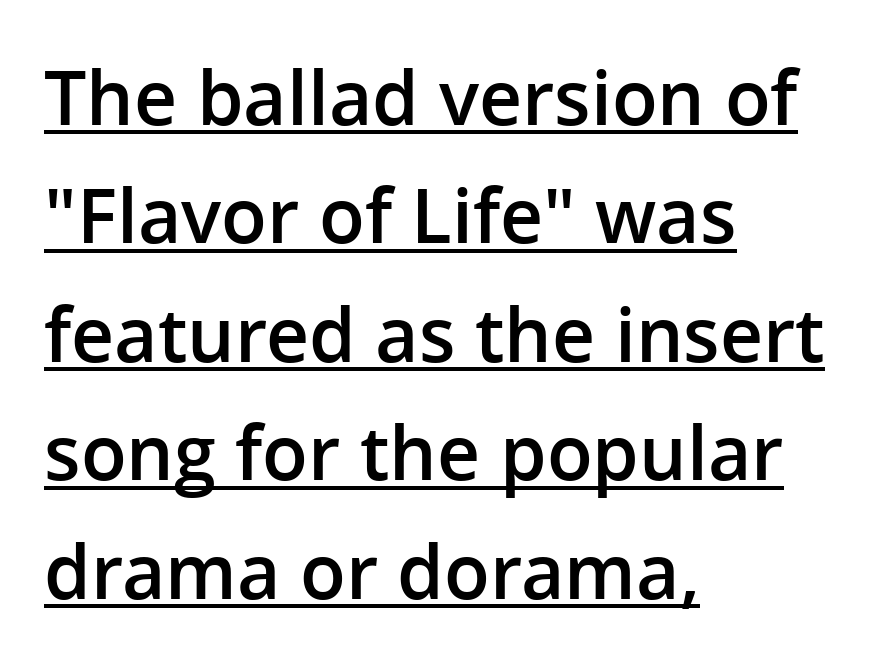
The passage shown is typeset with a sans-serif family. What stands out about the letter spacing? Nothing — it is the standard amount. Each letter keeps its own natural width here, so spacing adapts to shape. Students, observe: this is what conventionally led text looks like. The typesetting leans somewhat heavy: a semibold. This is roman type, the default non-slanted kind.
